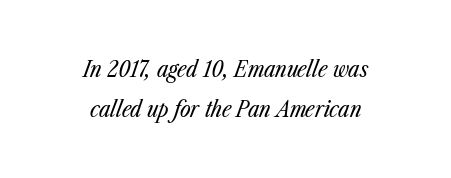
The image shows 23 px text type, italic (leaning right); set centered, line spacing 1.75x, normal letter spacing, not underlined.
